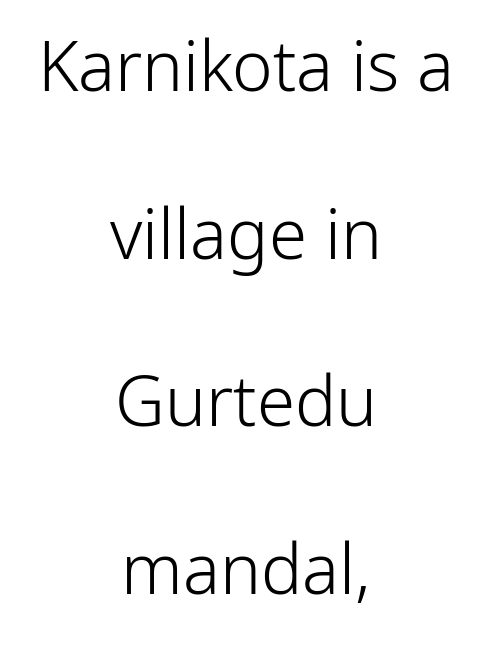
Q: Is the text bold? A: No.
Q: Is the text italic (slanted)? A: No, it is upright.
Q: Is the typeface a serif or a sans-serif typeface? A: Sans-serif.
Q: Is the text underlined? A: No.
Q: How is the paragraph aligned? A: Centered.
Q: Is the spacing between letters normal or unusually wide? A: Normal.
Q: Is the spacing between lines tight, normal or loose? A: Loose.
Q: Width (condensed, normal, or wide)? A: Normal.
Q: Stroke contrast? A: Low.
Q: x-height? A: Medium.
Q: Monospaced? A: No.
